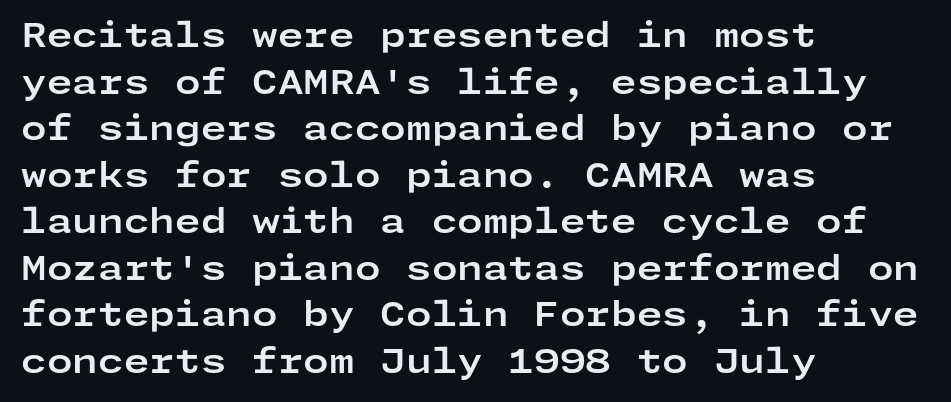
Q: Is the text bold? A: Yes.
Q: Is the text italic (slanted)? A: No, it is upright.
Q: Is the typeface a serif or a sans-serif typeface? A: Sans-serif.
Q: Is the text underlined? A: No.
Q: How is the paragraph aligned? A: Left-aligned.
Q: Is the spacing between letters normal or unusually wide? A: Normal.
Q: Is the spacing between lines tight, normal or loose? A: Normal.
Q: Width (condensed, normal, or wide)? A: Wide.
Q: Stroke contrast? A: Low.
Q: x-height? A: Medium.
